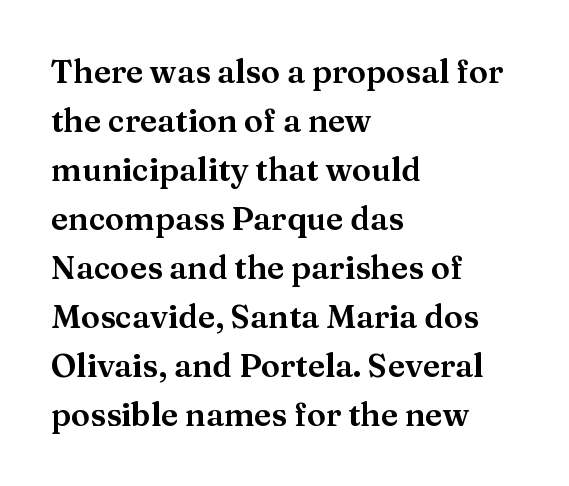
The image shows 32 px serif type, upright; set left-aligned, normal line spacing (1.53x), normal letter spacing, not underlined; medium stroke contrast and a medium x-height.
